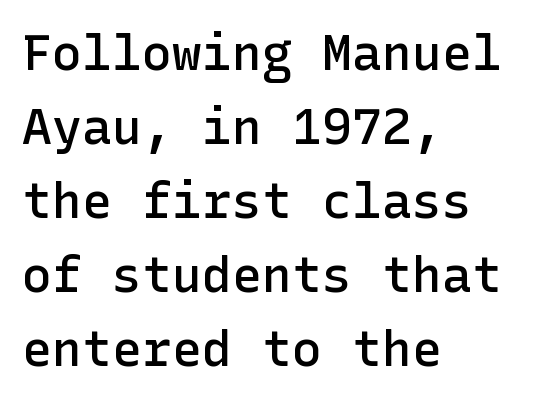
Q: Is the text bold? A: Semi-bold.
Q: Is the text italic (slanted)? A: No, it is upright.
Q: Is the typeface a serif or a sans-serif typeface? A: Sans-serif.
Q: Is the text underlined? A: No.
Q: How is the paragraph aligned? A: Left-aligned.
Q: Is the spacing between letters normal or unusually wide? A: Normal.
Q: Is the spacing between lines tight, normal or loose? A: Normal.
Q: Width (condensed, normal, or wide)? A: Normal.
Q: Stroke contrast? A: Low.
Q: x-height? A: Medium.
